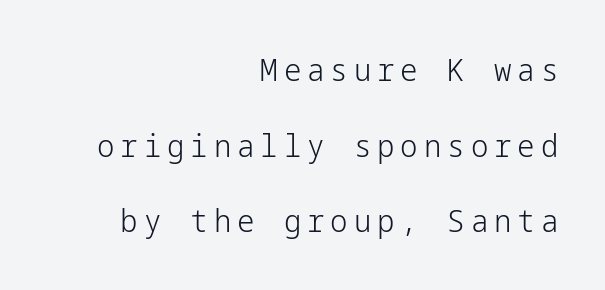
The paragraph shown leans on its right margin. This rendering features lettering with no underline. Nope, not italic — everything's standing straight. Reading down the column, the eye jumps a long way to each next line.
